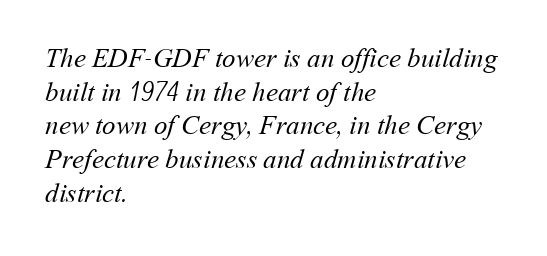
Q: Is the text bold? A: No.
Q: Is the text underlined? A: No.
Q: How is the paragraph aligned? A: Left-aligned.
Q: Is the spacing between letters normal or unusually wide? A: Normal.
Q: Is the spacing between lines tight, normal or loose? A: Normal.
